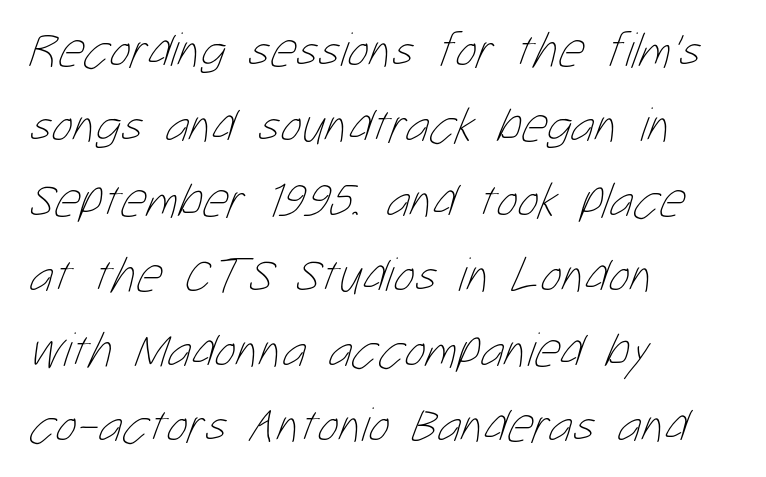
{"bold": "no", "weight": "thin", "width": "condensed", "stroke_contrast": "low", "x_height": "medium", "monospaced": "no", "underline": "no", "align": "left", "line_spacing": "normal", "line_spacing_ratio": 1.5, "letter_spacing": "normal", "letter_spacing_em": 0.0, "glyph_px": 50}
